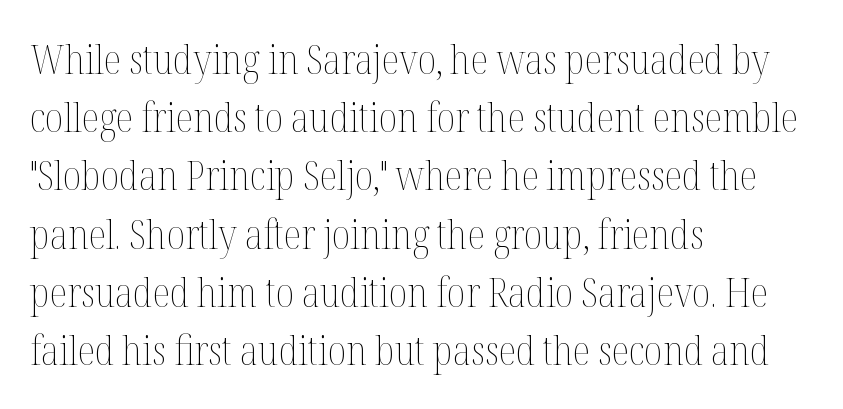
Quick note: not italic, upright. Between one letter and the next there's only the usual sliver of space. This is not heavy type; no bold has been used. This rendering uses left alignment, leaving the right contour irregular. Interline gaps are of average width in this sample. Just letters on the line, the space beneath them empty.
